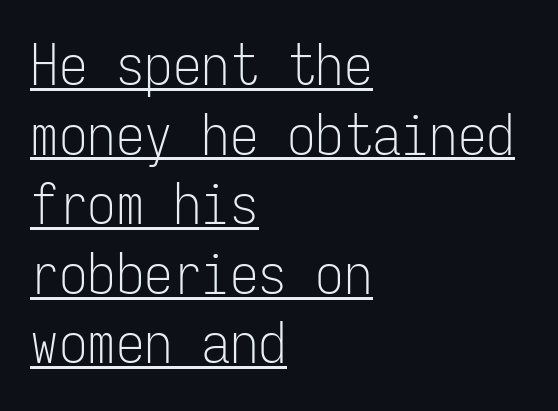
{"serif": "no", "italic": "no", "bold": "no", "weight": "light", "width": "condensed", "stroke_contrast": "low", "x_height": "medium", "monospaced": "yes", "underline": "yes", "align": "left", "line_spacing_ratio": 1.22, "letter_spacing": "normal", "letter_spacing_em": 0.0, "glyph_px": 57}
